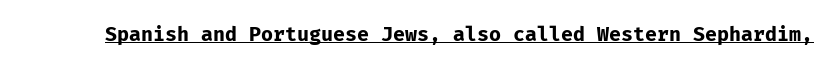
The image shows 20 px bold type, upright; set normal letter spacing, underlined.
